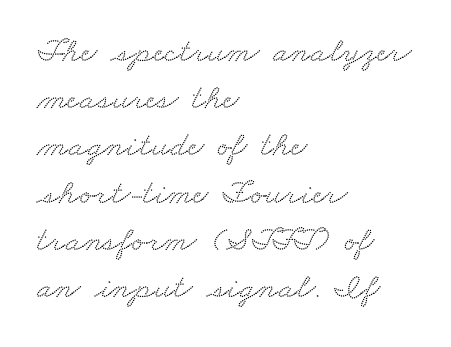
{"serif": "yes", "width": "wide", "stroke_contrast": "medium", "x_height": "small", "monospaced": "no", "underline": "no", "align": "left", "line_spacing": "normal", "line_spacing_ratio": 1.35, "letter_spacing": "normal", "letter_spacing_em": 0.0, "glyph_px": 35}
